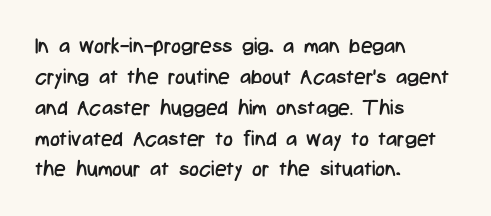
Q: Is the text bold? A: No.
Q: Is the text italic (slanted)? A: No, it is upright.
Q: Is the text underlined? A: No.
Q: How is the paragraph aligned? A: Left-aligned.
Q: Is the spacing between letters normal or unusually wide? A: Normal.
Q: Is the spacing between lines tight, normal or loose? A: Normal.
